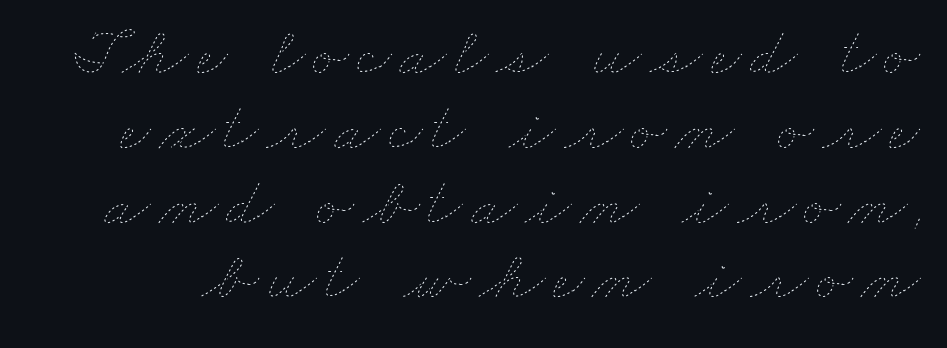
The image shows 68 px thin, wide type; set tight line spacing (1.1x), not underlined; low stroke contrast and a small x-height.
